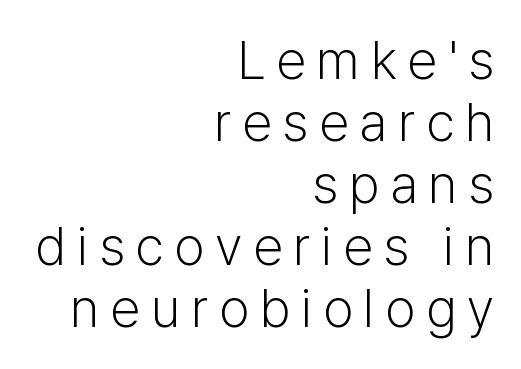
These lines were composed using upright roman letters. The rendering shows plain stroke endings on the letterforms — a sans-serif design. The passage shown stacks its lines with hardly any gap. Underline: absent. The line texture is sparse and dotted thanks to wide tracking. Line ends are locked; line starts wander.
